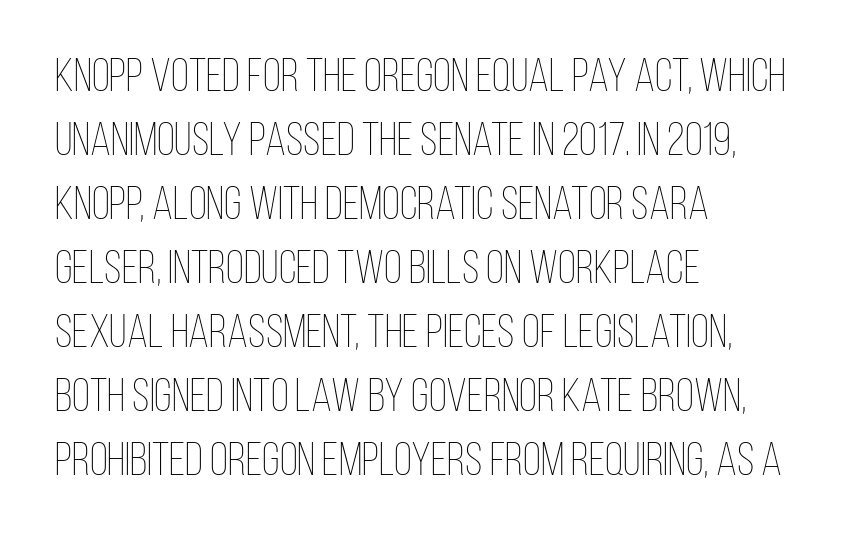
Weight: in the light-to-regular range. Summary of vertical rhythm: regular, with standard interline spacing. Has an underline been added? It has not. Spacing verdict: proportional, widths tailored to each character.
